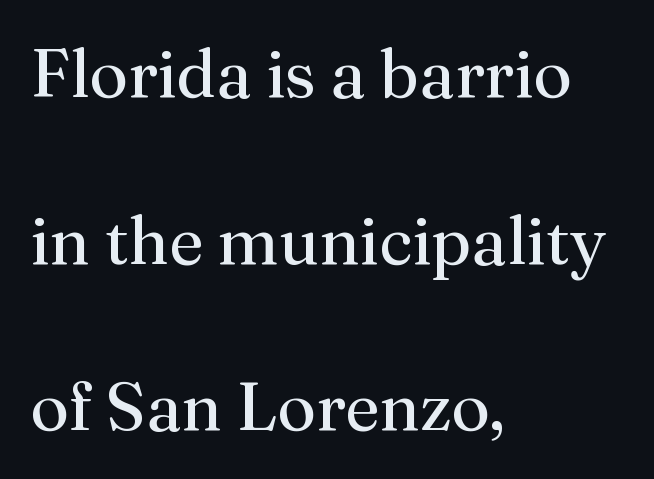
The image shows 68 px regular-weight serif type, upright; set left-aligned, loose line spacing (2.45x), normal letter spacing, not underlined; medium stroke contrast and a medium x-height.
